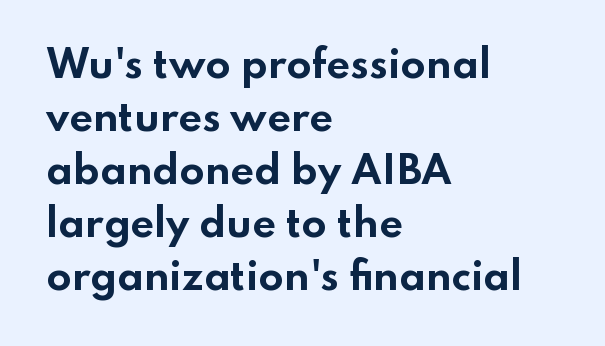
The image shows 37 px bold, wide sans-serif type, upright; set left-aligned, normal line spacing (1.43x), normal letter spacing, not underlined; low stroke contrast and a small x-height.
